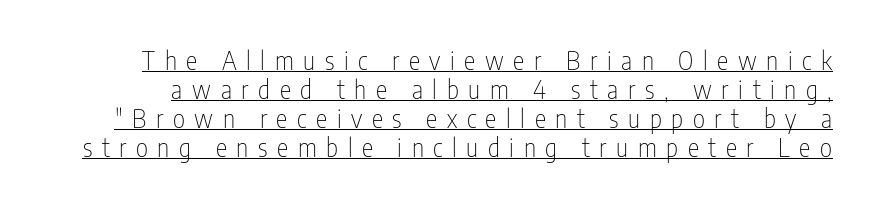
The image shows 26 px text type, upright; set tight line spacing (1.12x), unusually wide letter spacing (+0.37 em), underlined.
